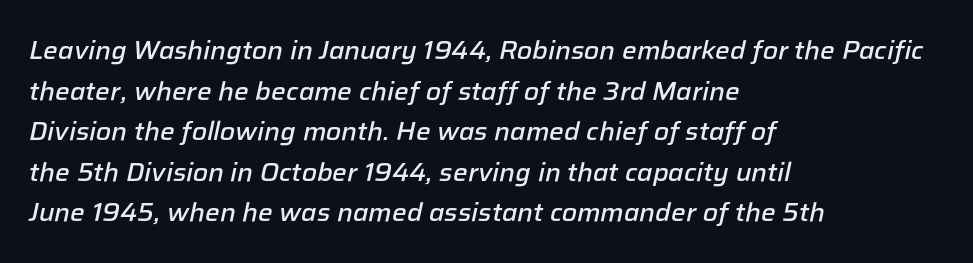
Q: Is the text bold? A: Semi-bold.
Q: Is the text italic (slanted)? A: Yes, it leans right by about 12 degrees.
Q: Is the text underlined? A: No.
Q: How is the paragraph aligned? A: Left-aligned.
Q: Is the spacing between letters normal or unusually wide? A: Normal.
Q: Is the spacing between lines tight, normal or loose? A: Normal.
